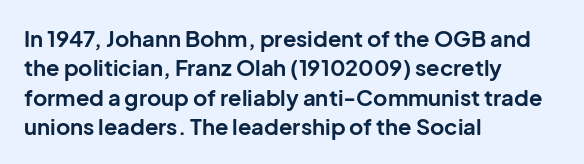
{"italic": "no", "bold": "yes", "underline": "no", "align": "left", "line_spacing": "normal", "line_spacing_ratio": 1.33, "letter_spacing": "normal", "letter_spacing_em": 0.0, "glyph_px": 22}
